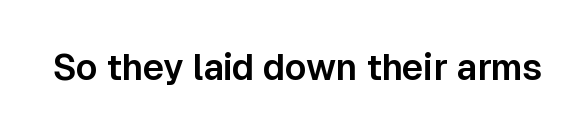
{"serif": "no", "italic": "no", "width": "normal", "stroke_contrast": "low", "x_height": "medium", "monospaced": "no", "underline": "no", "letter_spacing": "normal", "letter_spacing_em": 0.0, "glyph_px": 36}
